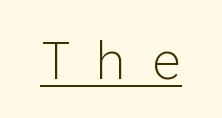
The image shows 52 px light sans-serif type, upright, monospaced; set unusually wide letter spacing (+0.46 em), underlined; low stroke contrast and a medium x-height.
